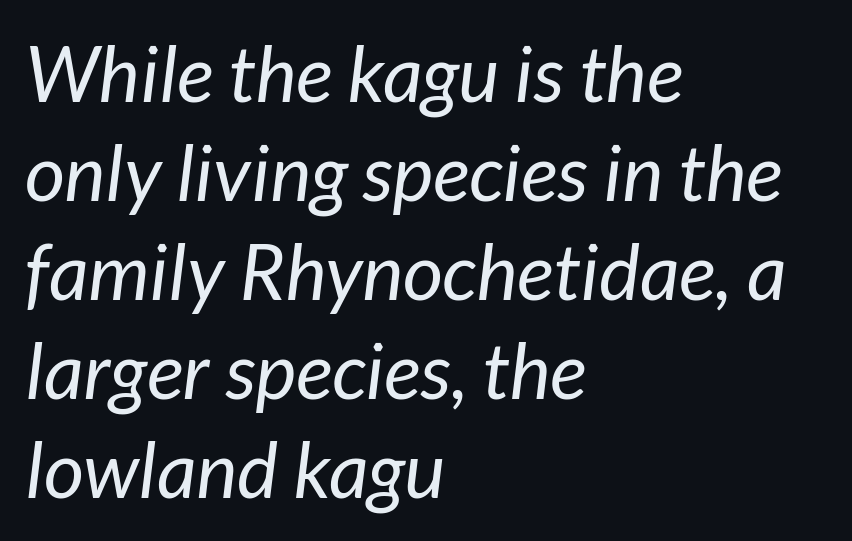
Q: Is the text bold? A: No.
Q: Is the text italic (slanted)? A: Yes, it leans right by about 7 degrees.
Q: Is the text underlined? A: No.
Q: How is the paragraph aligned? A: Left-aligned.
Q: Is the spacing between letters normal or unusually wide? A: Normal.
Q: Is the spacing between lines tight, normal or loose? A: Normal.
Q: Width (condensed, normal, or wide)? A: Normal.
Q: Stroke contrast? A: Low.
Q: x-height? A: Medium.
Q: Monospaced? A: No.
